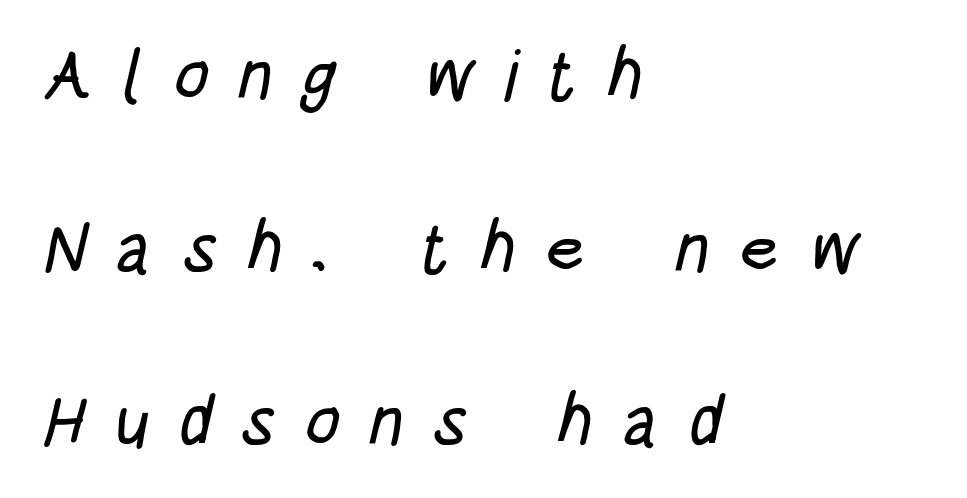
{"serif": "no", "width": "condensed", "stroke_contrast": "low", "x_height": "large", "monospaced": "no", "underline": "no", "align": "left", "line_spacing": "loose", "line_spacing_ratio": 2.47, "letter_spacing": "wide", "letter_spacing_em": 0.41, "glyph_px": 70}
